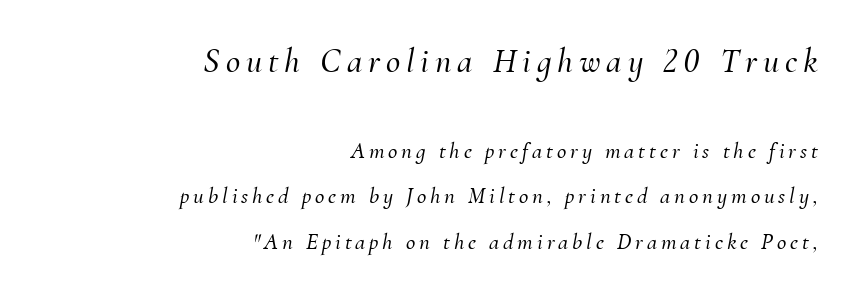
{"serif": "yes", "italic": "yes", "lean": "right", "slant_degrees": 10, "width": "normal", "stroke_contrast": "medium", "x_height": "small", "monospaced": "no", "underline": "no", "align": "right", "line_spacing": "loose", "line_spacing_ratio": 1.97, "larger_block": "first", "size_ratio": 1.52, "glyph_px": 35}
